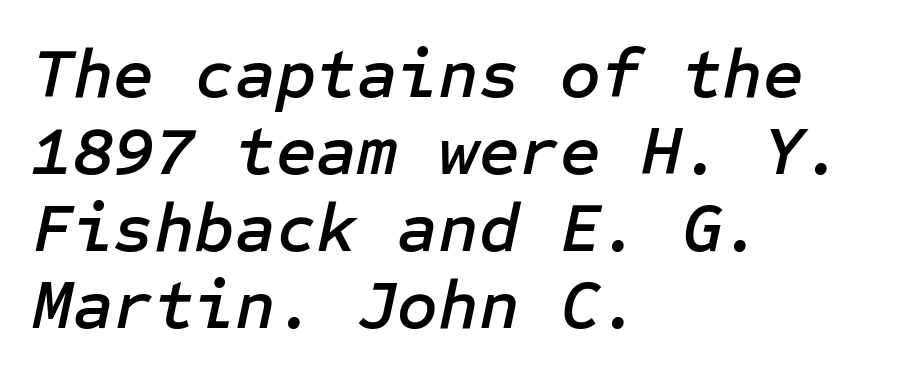
Q: Is the text italic (slanted)? A: Yes, it leans right by about 12 degrees.
Q: Is the text underlined? A: No.
Q: How is the paragraph aligned? A: Left-aligned.
Q: Is the spacing between letters normal or unusually wide? A: Normal.
Q: Is the spacing between lines tight, normal or loose? A: Tight.
Q: Width (condensed, normal, or wide)? A: Normal.
Q: Stroke contrast? A: Low.
Q: x-height? A: Medium.
